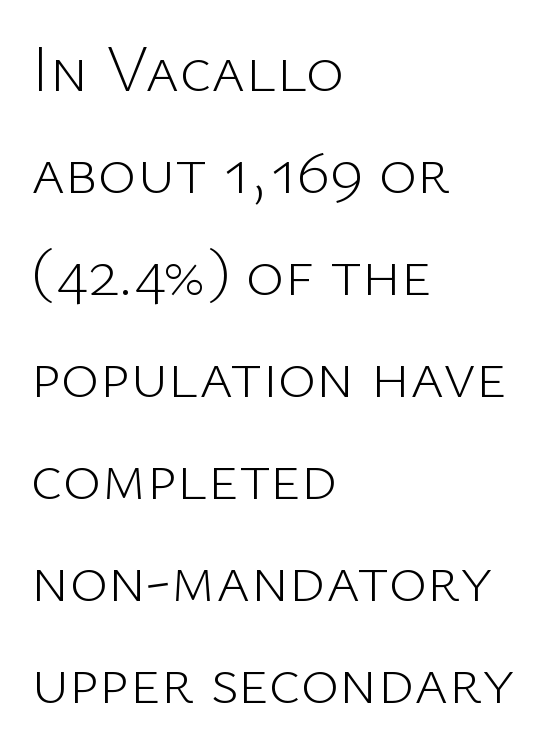
The image shows 65 px light sans-serif type, upright; set left-aligned, normal line spacing (1.57x), normal letter spacing, not underlined; low stroke contrast and a medium x-height.
